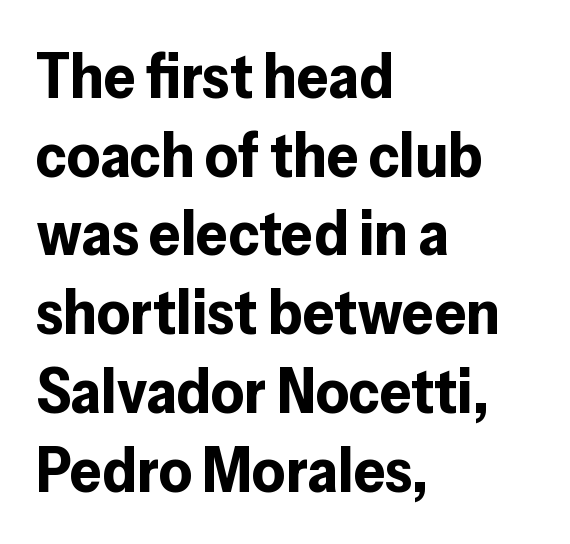
The glyphs in this specimen are sans serif. Is the type bold? Yes — the strokes are clearly thick and heavy. Plain, unruled lines of type. Whoever set this chose a conventional vertical rhythm. Quick note: not italic, upright.
